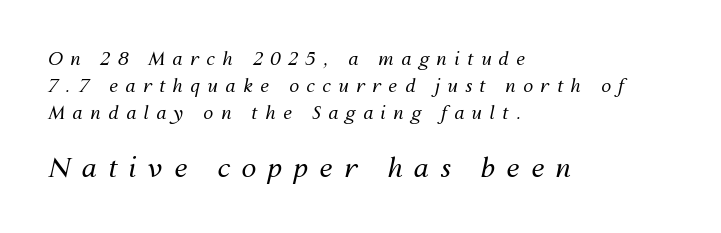
Q: Is the text bold? A: No.
Q: Is the text italic (slanted)? A: Yes, it leans right by about 12 degrees.
Q: Is the text underlined? A: No.
Q: How is the paragraph aligned? A: Left-aligned.
Q: Is the spacing between letters normal or unusually wide? A: Unusually wide.
Q: Is the spacing between lines tight, normal or loose? A: Normal.
Q: Which block of text is set in a larger size, the first (top) or the second (bottom)? A: The second (bottom) one.
